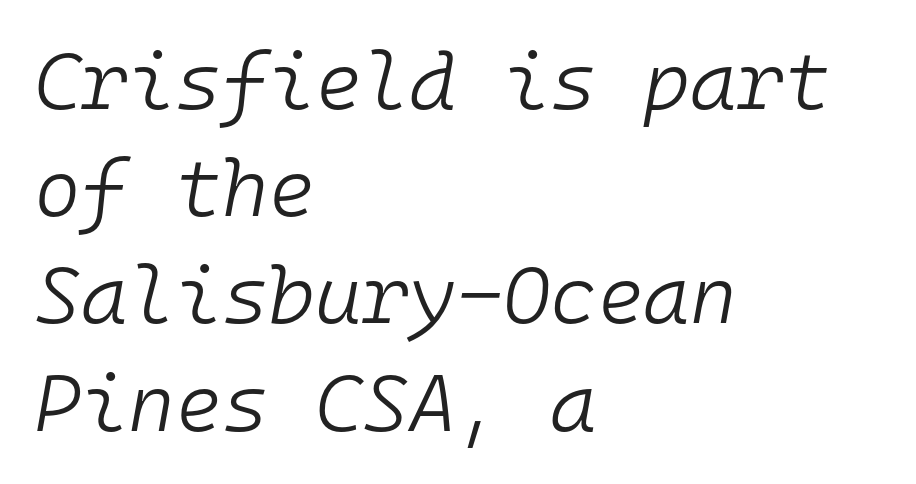
Think of a typewriter: that constant character pitch is what you see here. Quick note: italic. Spacing between characters is what you'd get straight out of the box. Descenders are the only things crossing below the line. The paragraph shown leans on its left margin.
